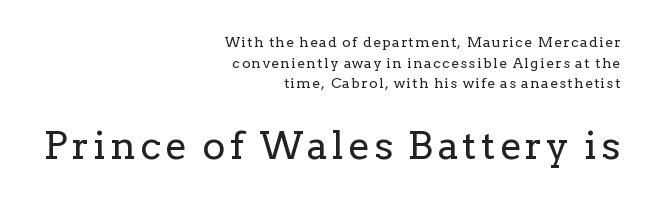
The image shows 39 px regular-weight serif type, upright; set right-aligned, normal line spacing (1.47x), not underlined; the second (bottom) block is 2.79x larger; low stroke contrast and a medium x-height.
